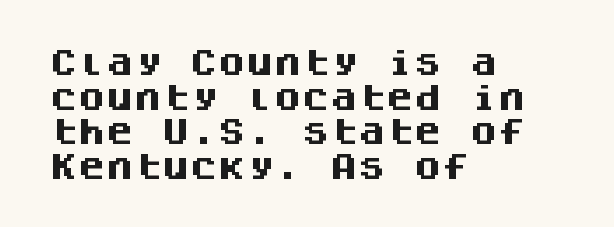
The image shows 28 px heavy sans-serif type, upright, monospaced; set left-aligned, line spacing 1.24x, normal letter spacing, not underlined; medium stroke contrast and a large x-height.
